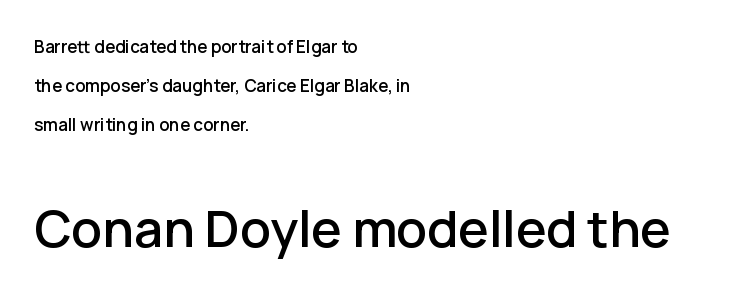
The image shows 51 px sans-serif type, upright; set left-aligned, loose line spacing (2.29x), normal letter spacing, not underlined; the second (bottom) block is 3.0x larger; low stroke contrast and a medium x-height.
